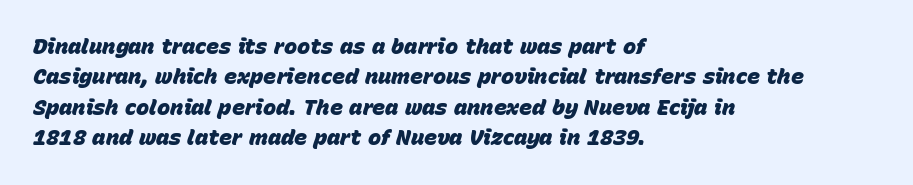
Q: Is the text bold? A: Yes.
Q: Is the text italic (slanted)? A: Yes, it leans right by about 15 degrees.
Q: Is the text underlined? A: No.
Q: How is the paragraph aligned? A: Left-aligned.
Q: Is the spacing between letters normal or unusually wide? A: Normal.
Q: Is the spacing between lines tight, normal or loose? A: Normal.
